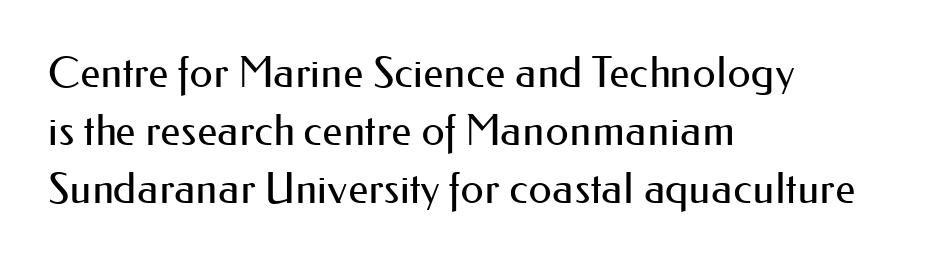
Notice how the stems are strictly vertical — no italics here. This rendering employs a face without finishing strokes, i.e., a sans-serif. A typesetter would call this proportional, since set widths differ per character. Compared with a centered layout, this one pins lines to the left instead. Quick note: underline off.
